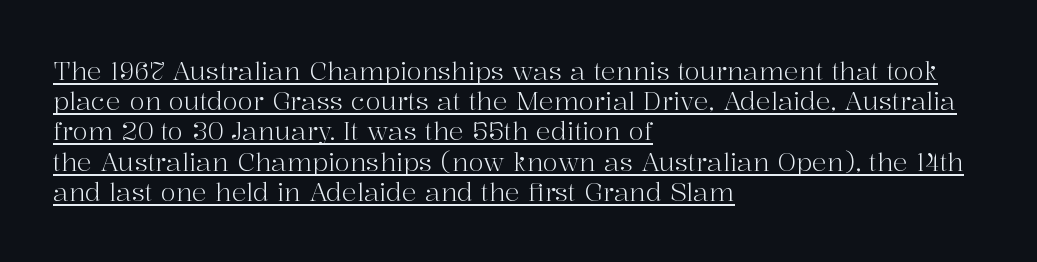
The image shows 25 px text type, upright; set left-aligned, line spacing 1.21x, normal letter spacing, underlined.
